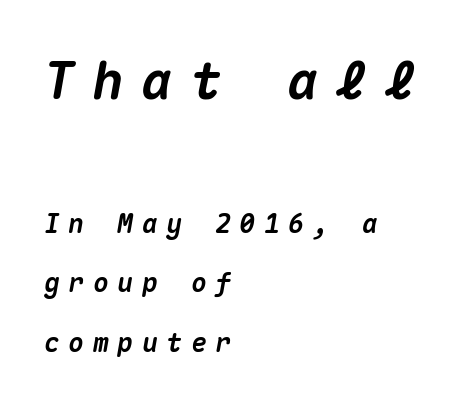
The image shows 52 px heavy type, italic (leaning right), monospaced; set left-aligned, loose line spacing (2.29x), unusually wide letter spacing (+0.34 em), not underlined; the first (top) block is 2.0x larger; medium stroke contrast and a medium x-height.
